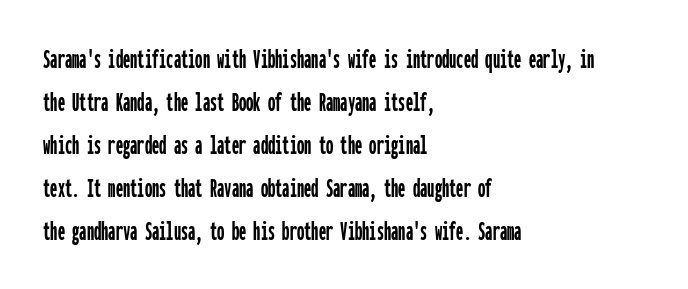
{"serif": "no", "italic": "no", "width": "condensed", "stroke_contrast": "low", "x_height": "medium", "monospaced": "yes", "underline": "no", "align": "left", "line_spacing": "normal", "line_spacing_ratio": 1.48, "letter_spacing": "normal", "letter_spacing_em": 0.0, "glyph_px": 29}
